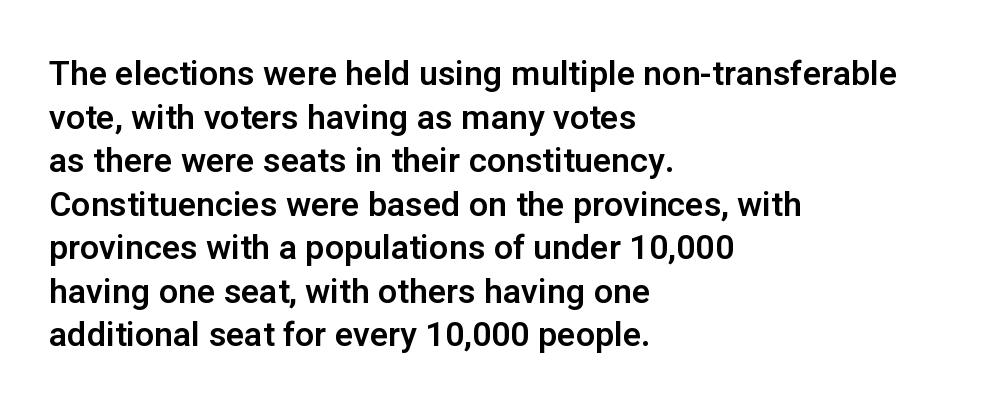
{"serif": "no", "italic": "no", "width": "normal", "stroke_contrast": "low", "x_height": "medium", "monospaced": "no", "underline": "no", "align": "left", "line_spacing": "normal", "line_spacing_ratio": 1.28, "letter_spacing": "normal", "letter_spacing_em": 0.0, "glyph_px": 34}
